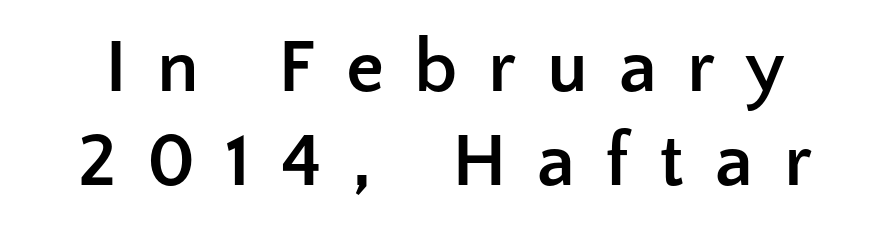
{"serif": "no", "italic": "no", "bold": "yes", "weight": "semibold", "width": "normal", "stroke_contrast": "low", "x_height": "medium", "monospaced": "no", "underline": "no", "line_spacing_ratio": 1.24, "letter_spacing": "wide", "letter_spacing_em": 0.4, "glyph_px": 76}
